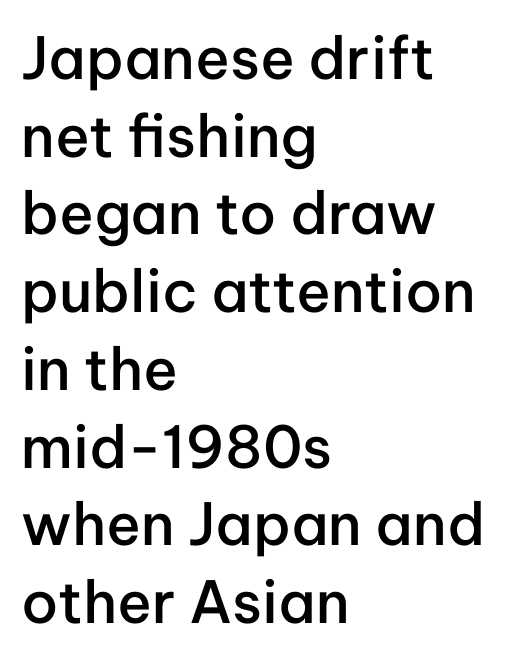
Evenly set lines give the paragraph a standard silhouette. Summary of weight: moderately heavy, a semibold. The gaps between neighbouring characters are ordinary and unremarkable. Does the type have serifs? No, each stem ends abruptly.
